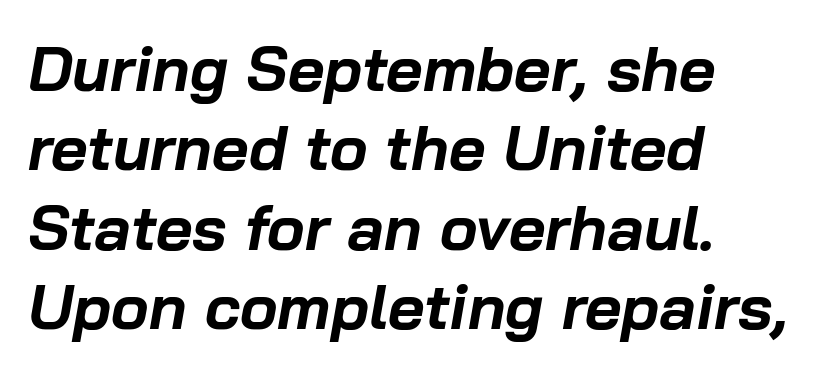
{"italic": "yes", "lean": "right", "slant_degrees": 10, "bold": "yes", "weight": "bold", "width": "normal", "stroke_contrast": "low", "x_height": "medium", "monospaced": "no", "underline": "no", "align": "left", "line_spacing": "normal", "line_spacing_ratio": 1.26, "letter_spacing": "normal", "letter_spacing_em": 0.0, "glyph_px": 63}
